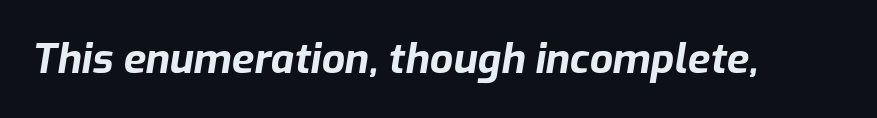
Q: Is the text bold? A: Yes.
Q: Is the text italic (slanted)? A: Yes, it leans right by about 9 degrees.
Q: Is the text underlined? A: No.
Q: Is the spacing between letters normal or unusually wide? A: Normal.
Q: Width (condensed, normal, or wide)? A: Normal.
Q: Stroke contrast? A: Low.
Q: x-height? A: Medium.
Q: Monospaced? A: No.
